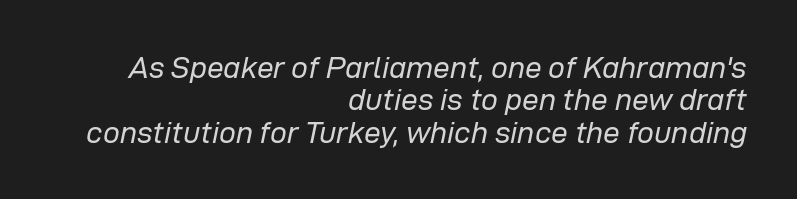
{"italic": "yes", "lean": "right", "slant_degrees": 12, "bold": "no", "weight": "regular", "width": "normal", "stroke_contrast": "low", "x_height": "medium", "monospaced": "no", "underline": "no", "align": "right", "line_spacing": "tight", "line_spacing_ratio": 1.08, "letter_spacing": "normal", "letter_spacing_em": 0.0, "glyph_px": 30}
